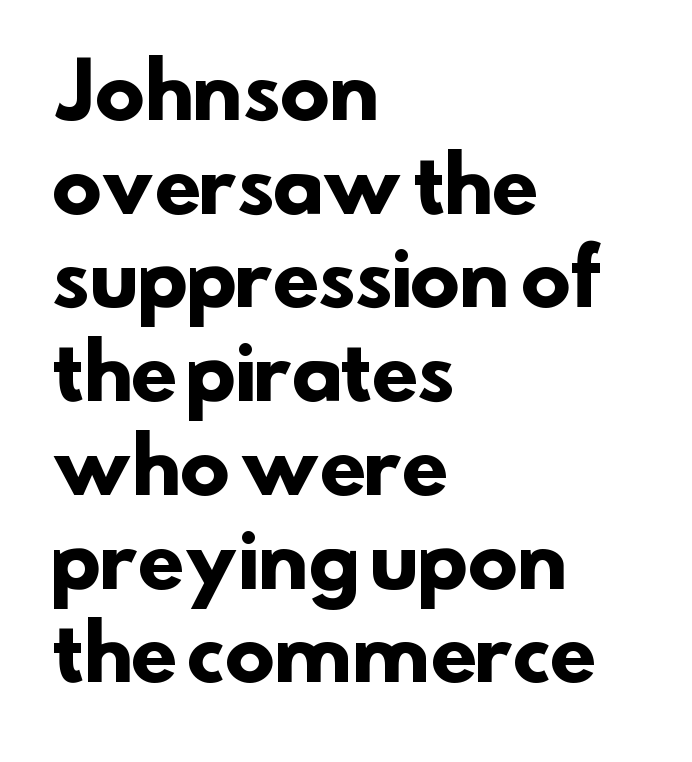
Q: Is the text bold? A: Yes.
Q: Is the typeface a serif or a sans-serif typeface? A: Sans-serif.
Q: Is the text underlined? A: No.
Q: How is the paragraph aligned? A: Left-aligned.
Q: Is the spacing between letters normal or unusually wide? A: Normal.
Q: Is the spacing between lines tight, normal or loose? A: Normal.
Q: Width (condensed, normal, or wide)? A: Normal.
Q: Stroke contrast? A: Low.
Q: x-height? A: Small.
Q: Monospaced? A: No.
